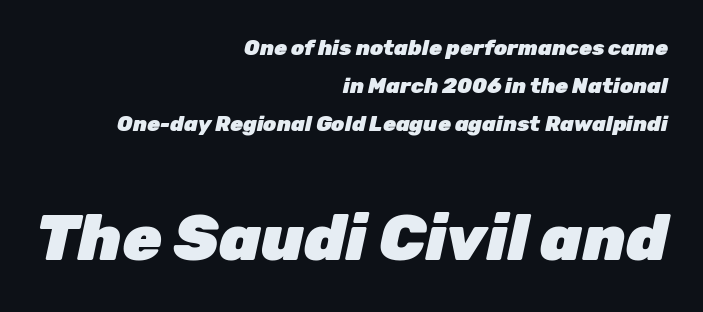
{"italic": "yes", "lean": "right", "slant_degrees": 12, "bold": "yes", "weight": "heavy", "width": "normal", "stroke_contrast": "low", "x_height": "medium", "monospaced": "no", "underline": "no", "align": "right", "line_spacing_ratio": 1.81, "letter_spacing": "normal", "letter_spacing_em": 0.0, "larger_block": "second", "size_ratio": 3.05, "glyph_px": 64}
